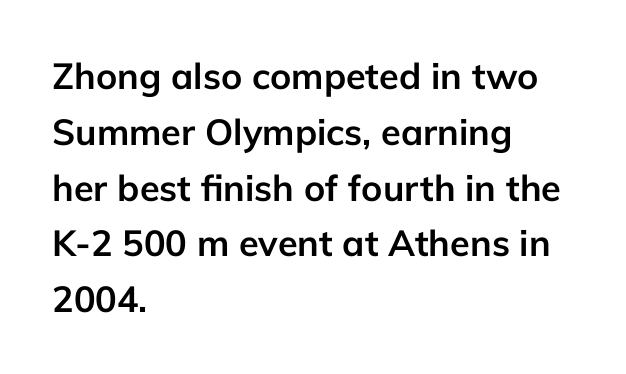
{"serif": "no", "italic": "no", "bold": "yes", "weight": "semibold", "width": "normal", "stroke_contrast": "low", "x_height": "medium", "monospaced": "no", "underline": "no", "align": "left", "line_spacing": "normal", "line_spacing_ratio": 1.55, "letter_spacing": "normal", "letter_spacing_em": 0.0, "glyph_px": 36}
